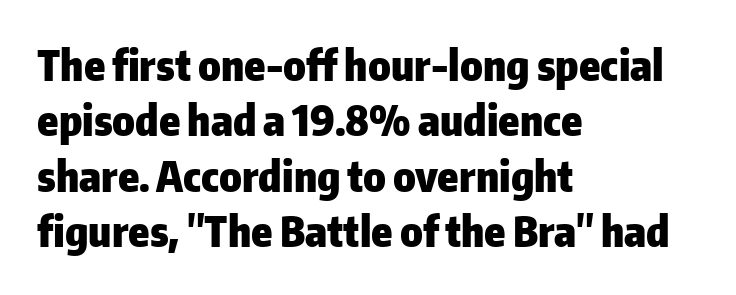
Ascenders rise straight up at ninety degrees. Glyph-to-glyph distance matches everyday printed text. How would I describe the line gaps? Plain and ordinary. Any mark beneath the type? The region is blank.
